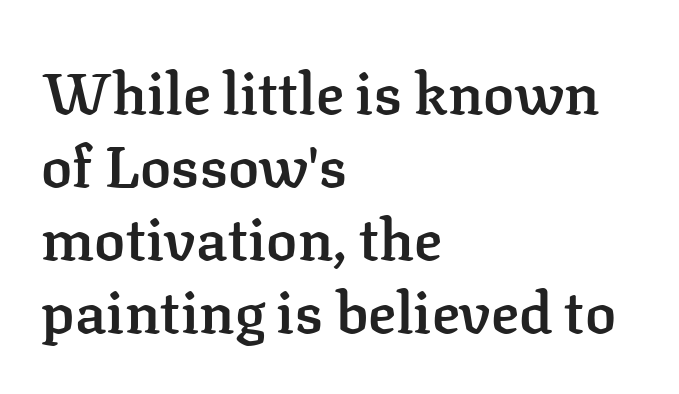
The image shows 58 px semibold serif type, upright; set left-aligned, normal line spacing (1.26x), normal letter spacing, not underlined; low stroke contrast and a medium x-height.
